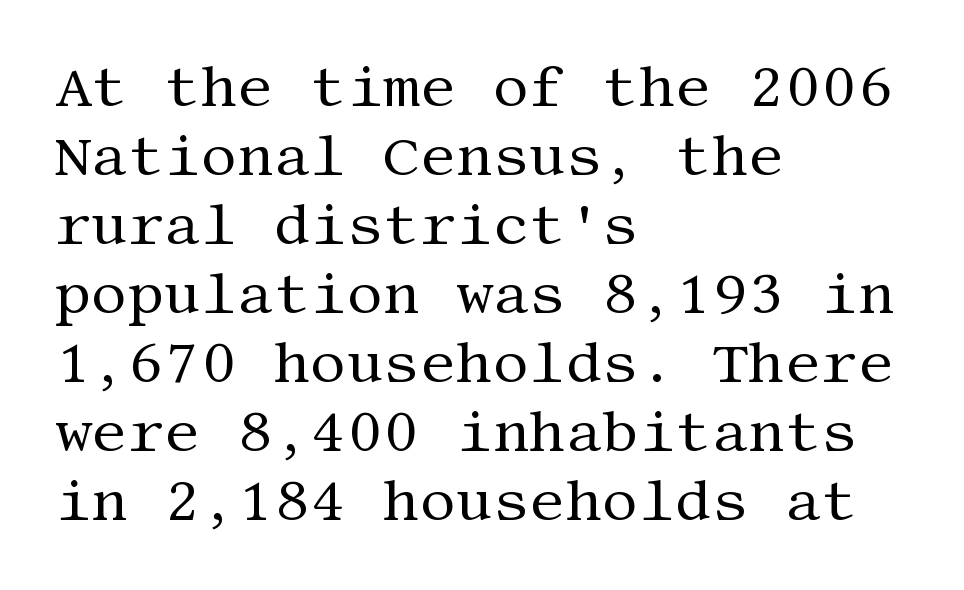
Q: Is the text bold? A: No.
Q: Is the text italic (slanted)? A: No, it is upright.
Q: Is the typeface a serif or a sans-serif typeface? A: Serif.
Q: Is the text underlined? A: No.
Q: How is the paragraph aligned? A: Left-aligned.
Q: Is the spacing between letters normal or unusually wide? A: Normal.
Q: Width (condensed, normal, or wide)? A: Normal.
Q: Stroke contrast? A: Medium.
Q: x-height? A: Large.
